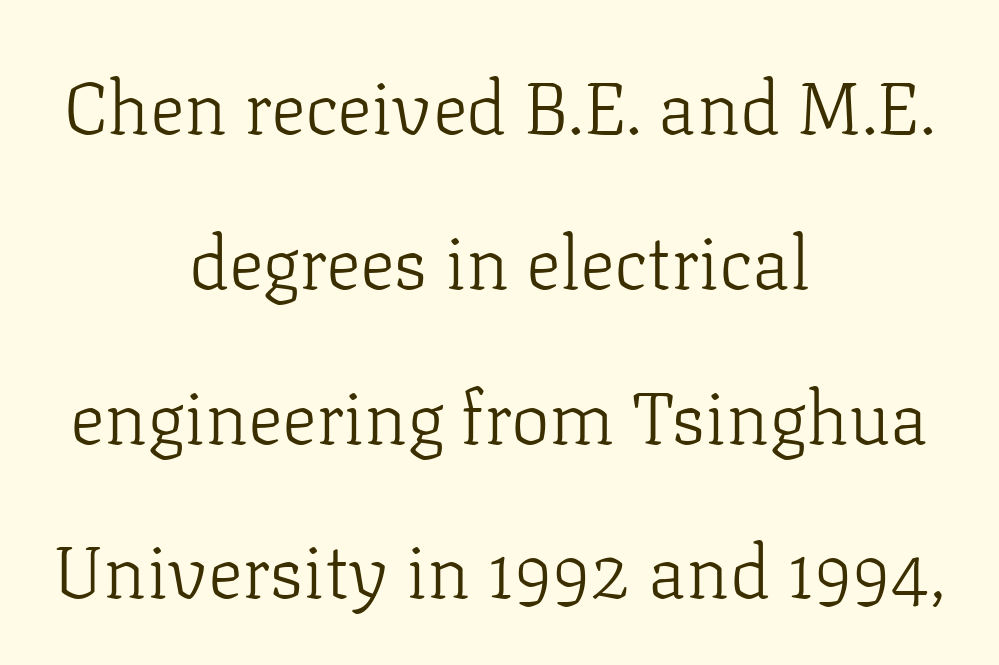
The image shows 73 px light serif type, upright; set centered, loose line spacing (2.12x), normal letter spacing, not underlined; low stroke contrast and a medium x-height.
